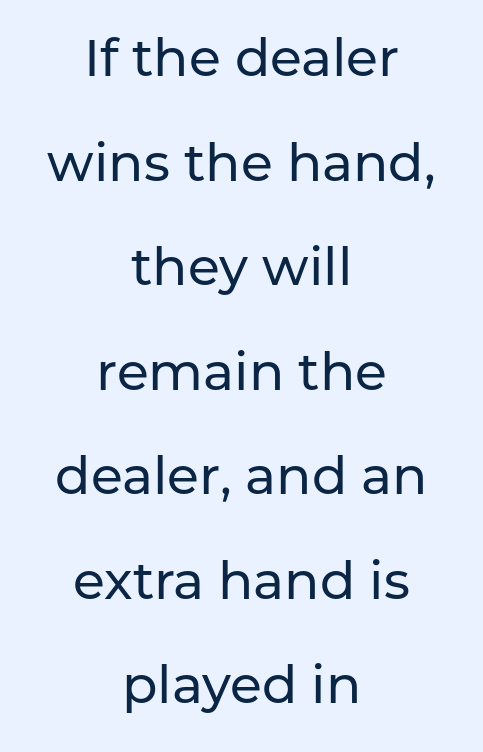
The image shows 52 px sans-serif type, upright; set centered, loose line spacing (2.01x), normal letter spacing, not underlined; low stroke contrast and a medium x-height.
